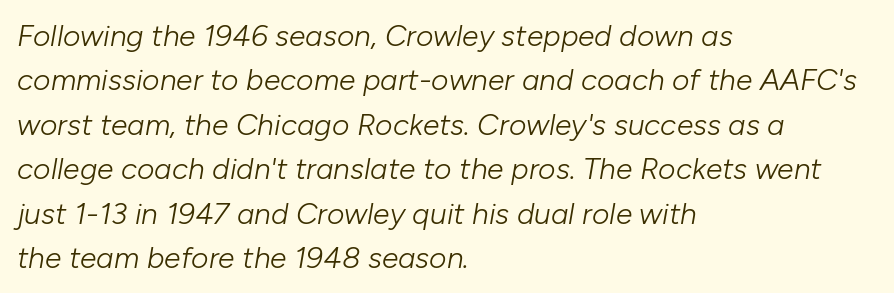
Q: Is the text bold? A: No.
Q: Is the text italic (slanted)? A: Yes, it leans right by about 10 degrees.
Q: Is the text underlined? A: No.
Q: How is the paragraph aligned? A: Left-aligned.
Q: Is the spacing between letters normal or unusually wide? A: Normal.
Q: Is the spacing between lines tight, normal or loose? A: Normal.
Q: Width (condensed, normal, or wide)? A: Normal.
Q: Stroke contrast? A: Low.
Q: x-height? A: Medium.
Q: Monospaced? A: No.
